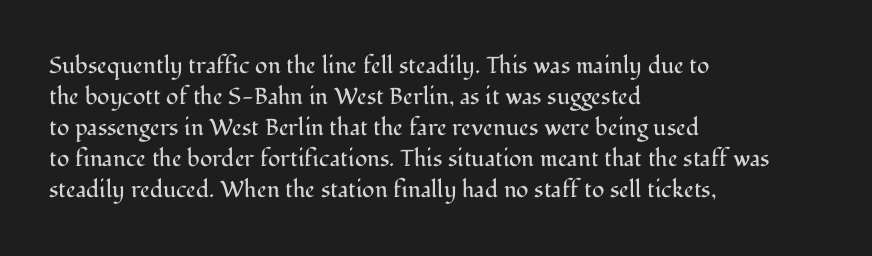
{"italic": "no", "bold": "no", "underline": "no", "align": "left", "line_spacing": "normal", "line_spacing_ratio": 1.35, "letter_spacing": "normal", "letter_spacing_em": 0.0, "glyph_px": 23}
